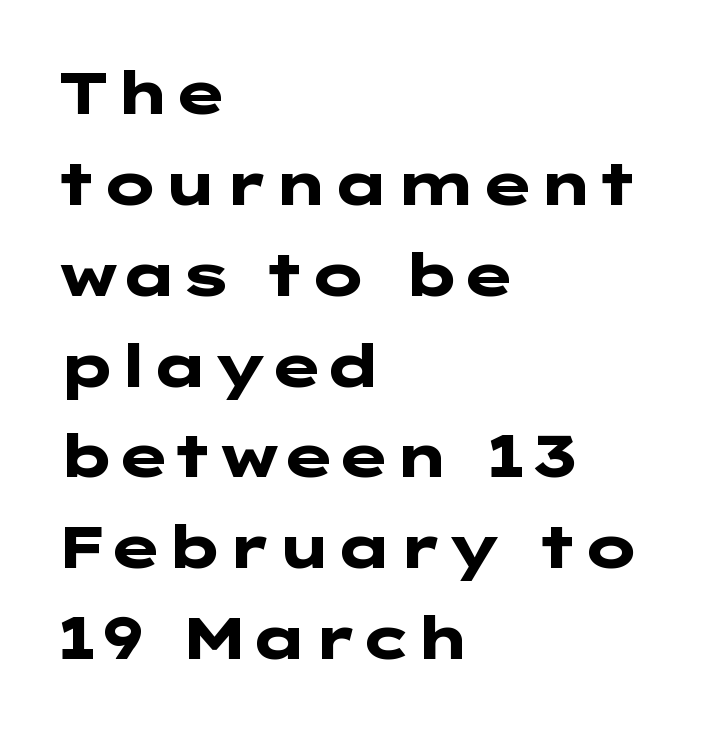
The image shows 59 px heavy, wide sans-serif type, upright; set left-aligned, normal line spacing (1.54x), normal letter spacing, not underlined; low stroke contrast and a medium x-height.
